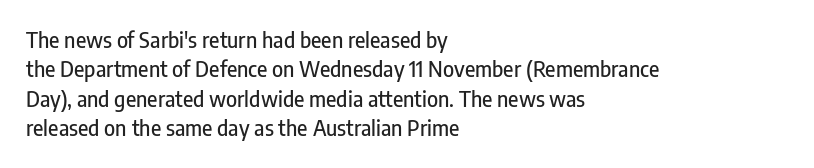
{"italic": "no", "underline": "no", "align": "left", "line_spacing": "normal", "line_spacing_ratio": 1.4, "letter_spacing": "normal", "letter_spacing_em": 0.0, "glyph_px": 21}
